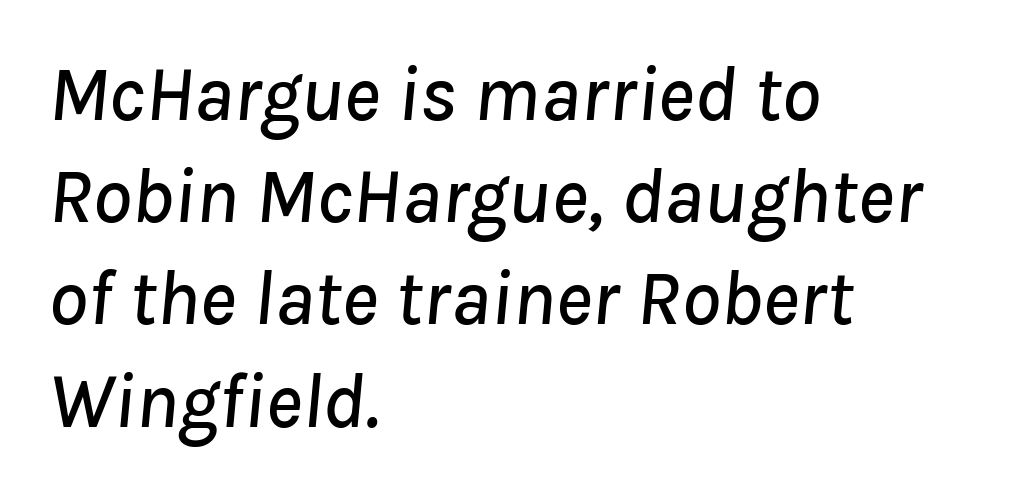
Is this a fixed-width face? No — the glyphs have proportional, varying widths. Leading: standard. The passage shown has conventional tracking throughout. The glyphs look as if they've been sheared to an angle. Type without underlining.
